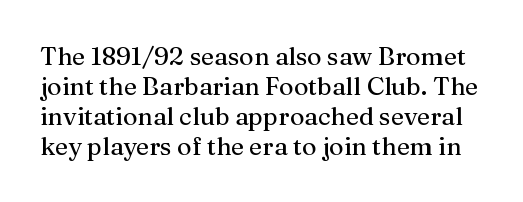
Type without underlining. Does the lettering tilt? It doesn't — this is upright. Honestly, the letter spacing is just normal — you wouldn't notice it.
